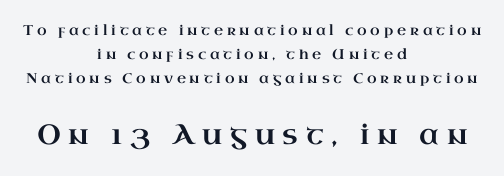
The image shows 28 px wide serif type, upright; set centered, line spacing 1.73x, unusually wide letter spacing (+0.27 em), not underlined; the second (bottom) block is 2.0x larger; high stroke contrast and a small x-height.
